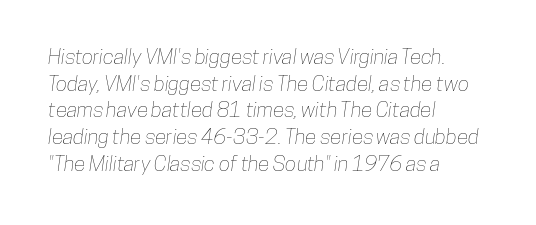
{"underline": "no", "align": "left", "line_spacing": "normal", "line_spacing_ratio": 1.27, "letter_spacing": "normal", "letter_spacing_em": 0.0, "glyph_px": 21}
